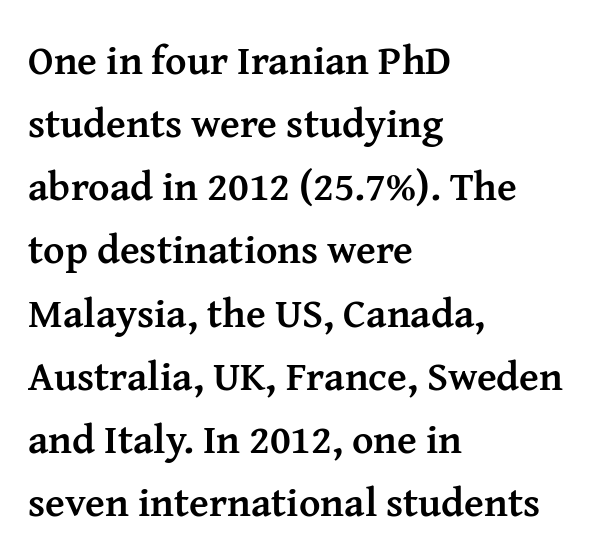
{"serif": "yes", "italic": "no", "bold": "yes", "weight": "semibold", "width": "normal", "stroke_contrast": "medium", "x_height": "medium", "monospaced": "no", "underline": "no", "align": "left", "line_spacing": "normal", "line_spacing_ratio": 1.54, "letter_spacing": "normal", "letter_spacing_em": 0.0, "glyph_px": 41}
